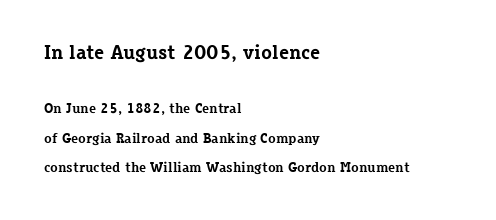
What stands out about the letter spacing? Nothing — it is the standard amount. Rendered with straight, roman letterforms. Strong, thick strokes mark this as bold type. The more generous point size was reserved for the upper chunk.
